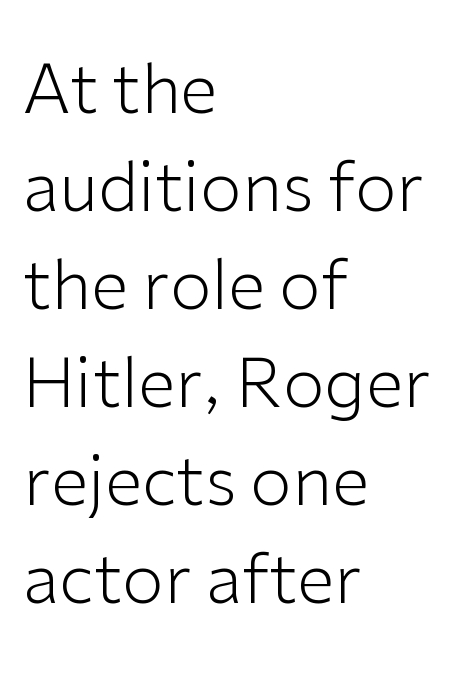
{"serif": "no", "italic": "no", "bold": "no", "weight": "light", "width": "normal", "stroke_contrast": "low", "x_height": "medium", "monospaced": "no", "underline": "no", "align": "left", "line_spacing": "normal", "line_spacing_ratio": 1.44, "letter_spacing": "normal", "letter_spacing_em": 0.0, "glyph_px": 68}
